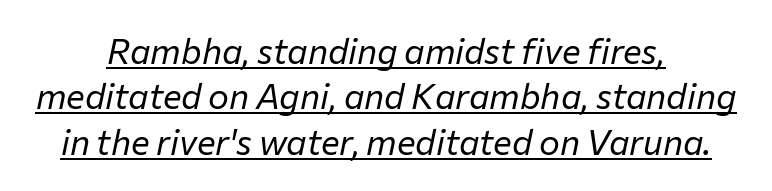
The tracking reads as untouched default to a designer's eye. Notice how descenders clear the ascenders below comfortably — that's standard leading. Leftover space on each line is divided equally before and after the words. Decoration check: the copy is underlined. Spacing verdict: proportional, widths tailored to each character.
